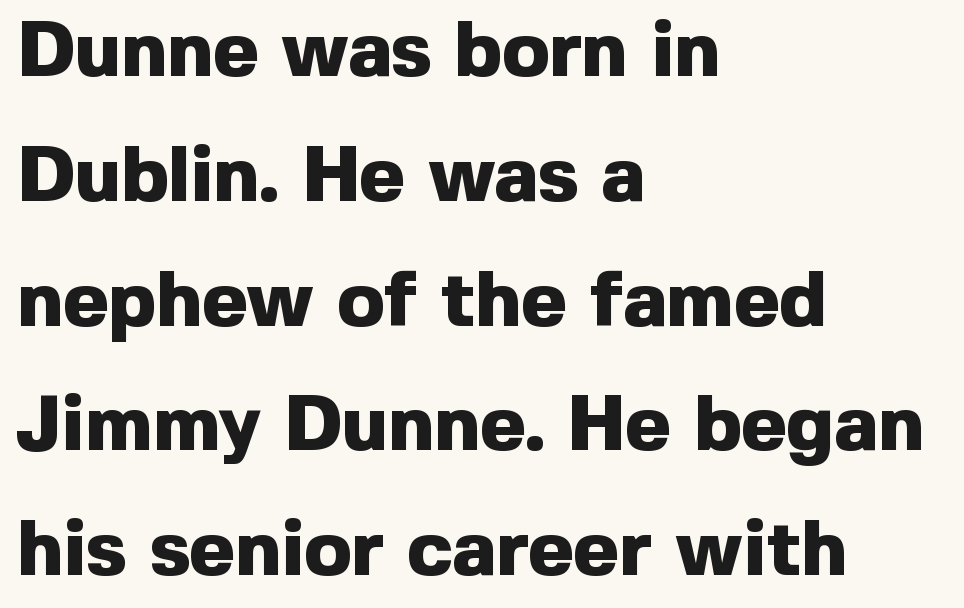
Q: Is the text bold? A: Yes.
Q: Is the text italic (slanted)? A: No, it is upright.
Q: Is the typeface a serif or a sans-serif typeface? A: Sans-serif.
Q: Is the text underlined? A: No.
Q: How is the paragraph aligned? A: Left-aligned.
Q: Is the spacing between letters normal or unusually wide? A: Normal.
Q: Is the spacing between lines tight, normal or loose? A: Normal.
Q: Width (condensed, normal, or wide)? A: Normal.
Q: x-height? A: Medium.
Q: Monospaced? A: No.
